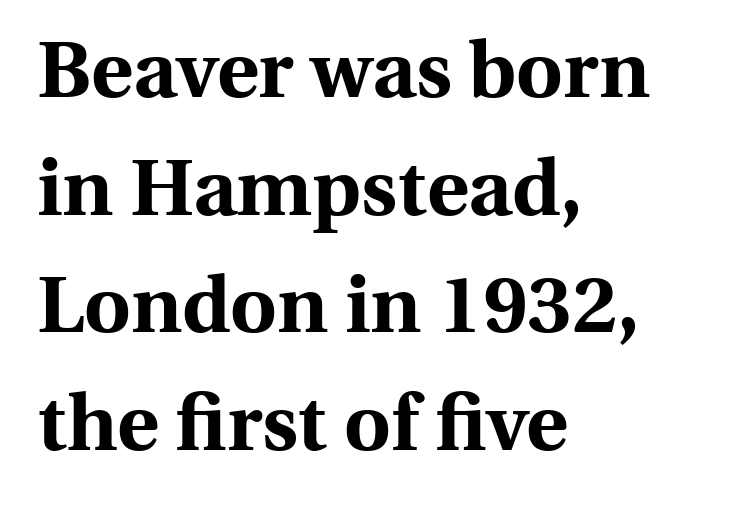
{"serif": "yes", "italic": "no", "bold": "yes", "weight": "bold", "width": "normal", "x_height": "medium", "monospaced": "no", "underline": "no", "align": "left", "line_spacing": "normal", "line_spacing_ratio": 1.47, "letter_spacing": "normal", "letter_spacing_em": 0.0, "glyph_px": 80}
